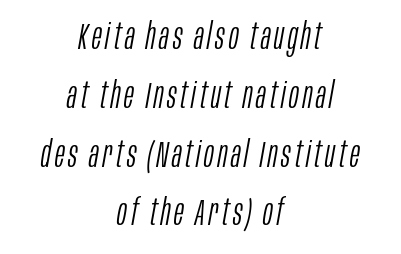
The image shows 37 px light, condensed type, italic (leaning right); set centered, normal line spacing (1.59x), not underlined; low stroke contrast and a large x-height.
